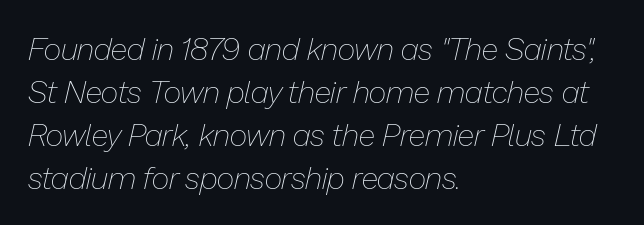
Observe the lean: these are italic letterforms. This sample has the flowing, uneven cadence of proportional lettering. No extra tracking has been applied to these lines. The weight would be labelled regular, book, light, or lighter still. Horizontal alignment here is leftward, the default for most running prose.
